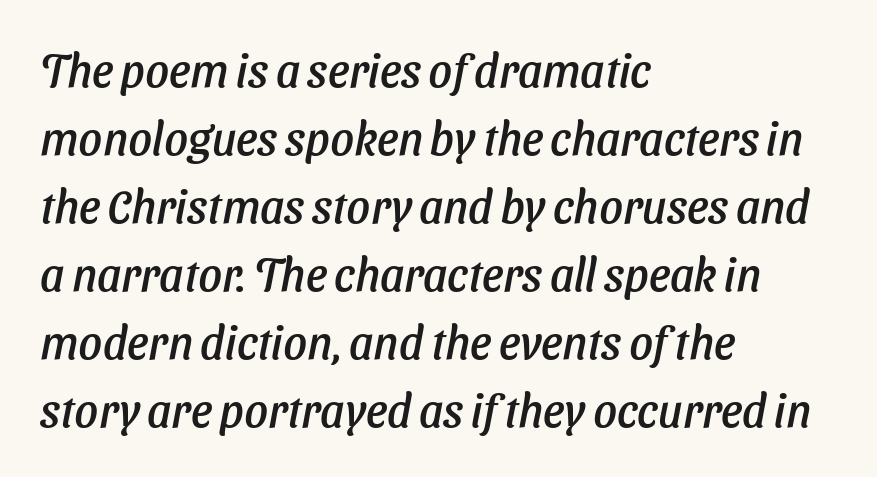
The image shows 46 px text type, italic (leaning right); set left-aligned, normal line spacing (1.48x), normal letter spacing, not underlined; low stroke contrast and a medium x-height.
